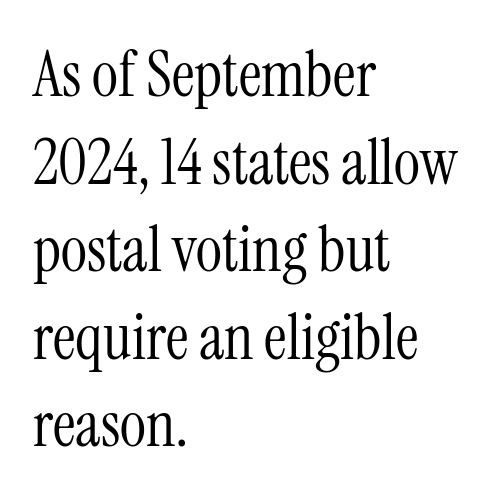
{"serif": "yes", "italic": "no", "bold": "no", "weight": "light", "width": "condensed", "stroke_contrast": "medium", "x_height": "medium", "monospaced": "no", "underline": "no", "align": "left", "line_spacing": "normal", "line_spacing_ratio": 1.39, "letter_spacing": "normal", "letter_spacing_em": 0.0, "glyph_px": 63}
